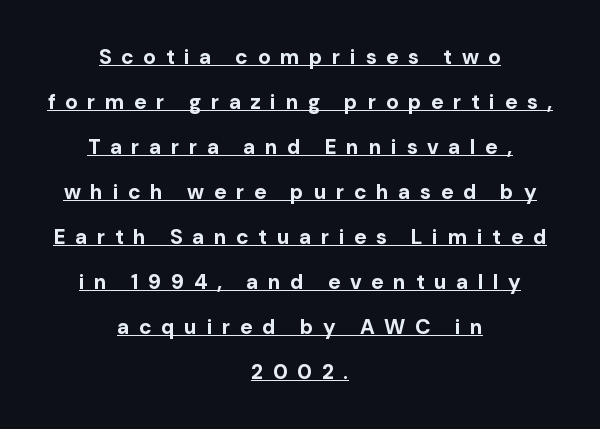
The image shows 21 px bold type, upright; set centered, loose line spacing (2.14x), unusually wide letter spacing (+0.46 em), underlined.
